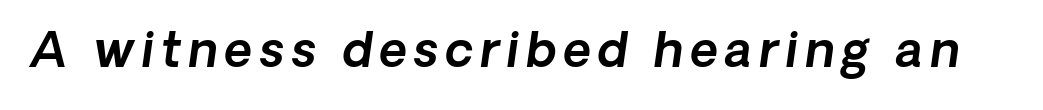
Q: Is the text italic (slanted)? A: Yes, it leans right by about 8 degrees.
Q: Is the text underlined? A: No.
Q: Width (condensed, normal, or wide)? A: Normal.
Q: x-height? A: Medium.
Q: Monospaced? A: No.
